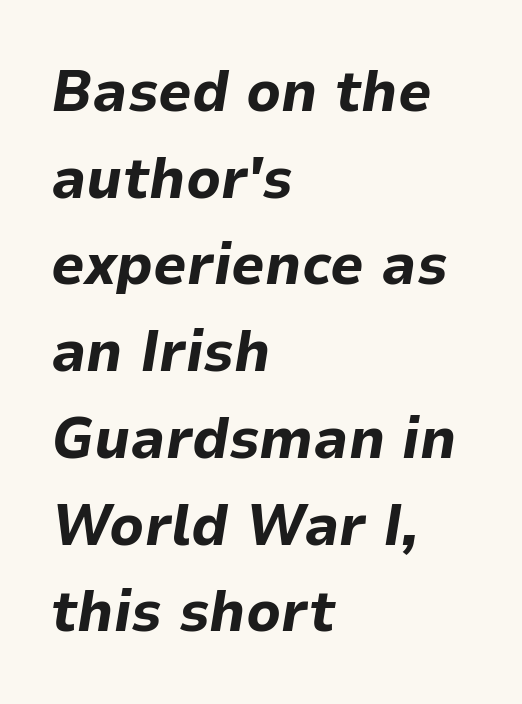
Q: Is the text bold? A: Yes.
Q: Is the text italic (slanted)? A: Yes, it leans right by about 9 degrees.
Q: Is the text underlined? A: No.
Q: How is the paragraph aligned? A: Left-aligned.
Q: Is the spacing between letters normal or unusually wide? A: Normal.
Q: Is the spacing between lines tight, normal or loose? A: Normal.
Q: Width (condensed, normal, or wide)? A: Normal.
Q: Stroke contrast? A: Low.
Q: x-height? A: Medium.
Q: Monospaced? A: No.
